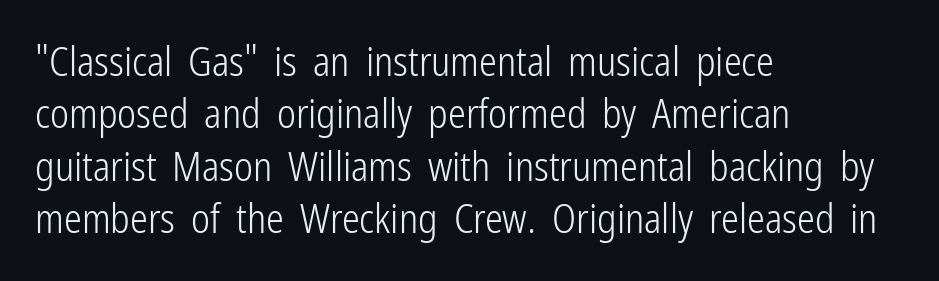
Characters follow at the spacing the type designer built in. Italic? Not at all — the glyphs are vertical. One-word summary of the alignment: left. Whoever set this chose a conventional vertical rhythm.
